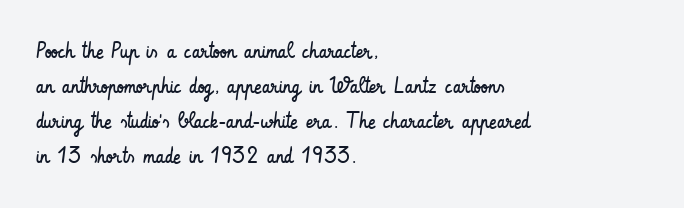
Q: Is the text bold? A: No.
Q: Is the text italic (slanted)? A: No, it is upright.
Q: Is the text underlined? A: No.
Q: How is the paragraph aligned? A: Left-aligned.
Q: Is the spacing between letters normal or unusually wide? A: Normal.
Q: Is the spacing between lines tight, normal or loose? A: Normal.
